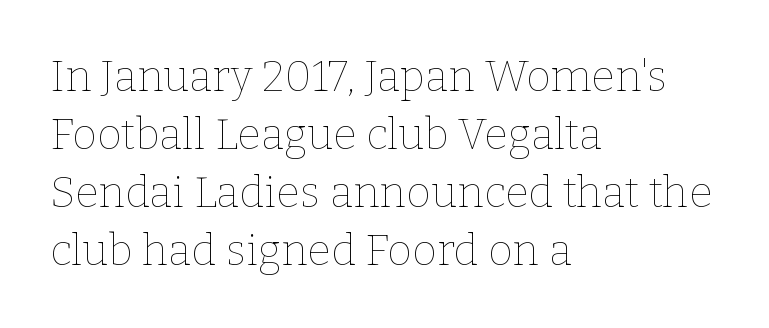
Q: Is the text bold? A: No.
Q: Is the text italic (slanted)? A: No, it is upright.
Q: Is the text underlined? A: No.
Q: How is the paragraph aligned? A: Left-aligned.
Q: Is the spacing between letters normal or unusually wide? A: Normal.
Q: Is the spacing between lines tight, normal or loose? A: Normal.
Q: Width (condensed, normal, or wide)? A: Normal.
Q: Stroke contrast? A: Low.
Q: x-height? A: Medium.
Q: Monospaced? A: No.
